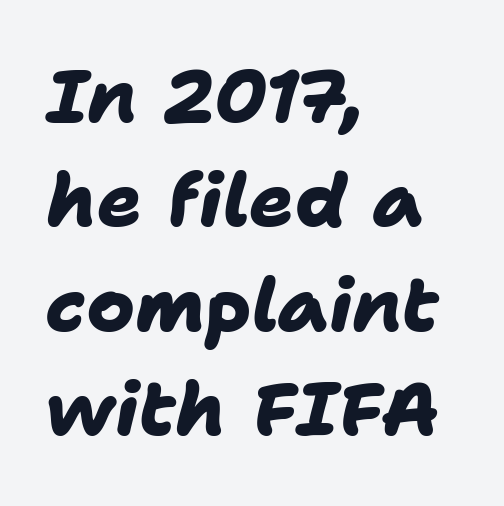
Typesetter's note: full bold, strokes at maximum text heaviness. Letters rest on an invisible, unmarked baseline. This sample uses plain, unmodified letter spacing. These lines are rendered in a variable-pitch font. These lines are composed in type without serifs.
